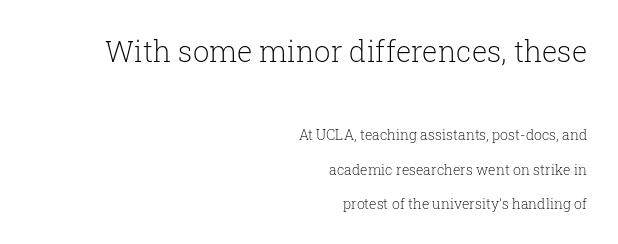
The passage shown begins with its larger block and ends with its smaller one. Layout note: lines flush right. Honestly, the rows look like they've been pulled way apart. Are there feet on the stems? There are — it's a serif.
